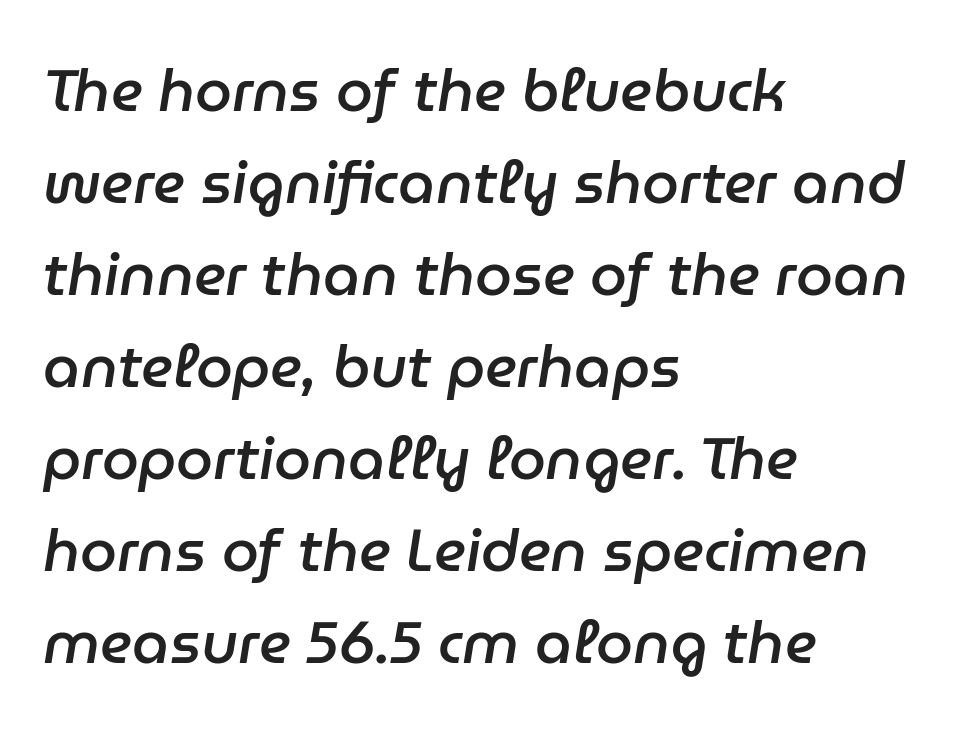
{"italic": "yes", "lean": "right", "slant_degrees": 9, "bold": "semi", "weight": "semibold", "width": "normal", "stroke_contrast": "low", "x_height": "medium", "monospaced": "no", "underline": "no", "align": "left", "line_spacing": "normal", "line_spacing_ratio": 1.56, "letter_spacing": "normal", "letter_spacing_em": 0.0, "glyph_px": 59}
